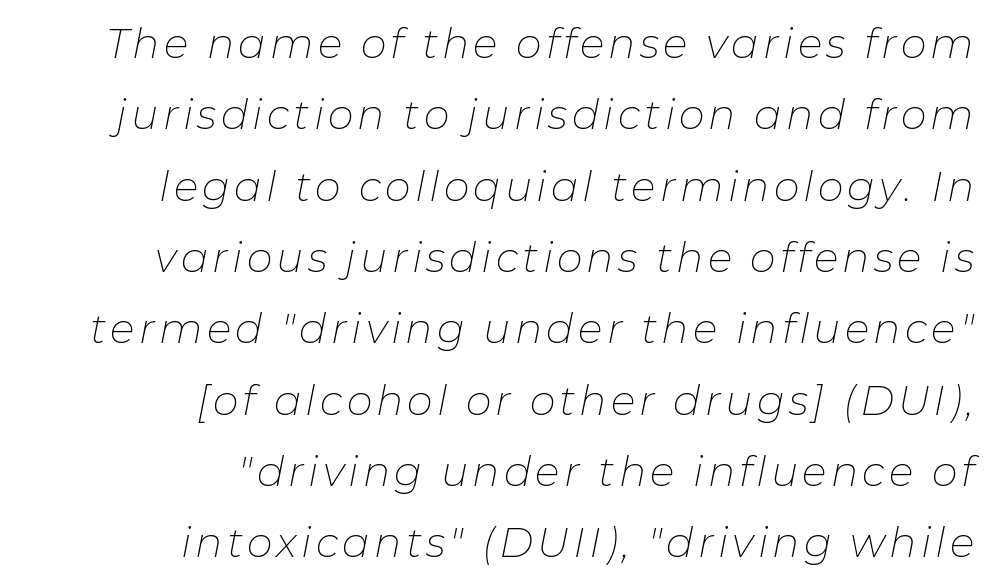
Q: Is the text bold? A: No.
Q: Is the text italic (slanted)? A: Yes, it leans right by about 11 degrees.
Q: Is the text underlined? A: No.
Q: How is the paragraph aligned? A: Right-aligned.
Q: Width (condensed, normal, or wide)? A: Normal.
Q: Stroke contrast? A: Low.
Q: x-height? A: Medium.
Q: Monospaced? A: No.
